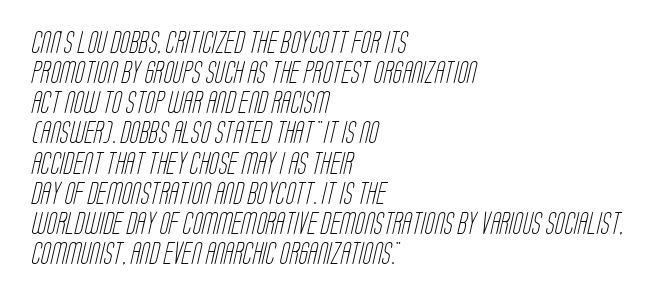
Q: Is the text bold? A: No.
Q: Is the text underlined? A: No.
Q: How is the paragraph aligned? A: Left-aligned.
Q: Is the spacing between letters normal or unusually wide? A: Normal.
Q: Is the spacing between lines tight, normal or loose? A: Normal.
